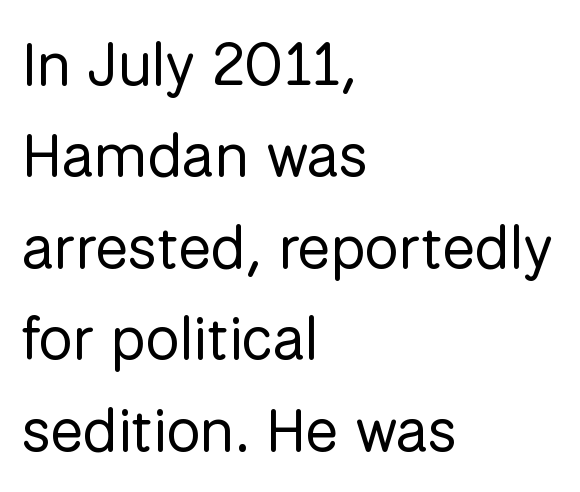
Q: Is the text bold? A: No.
Q: Is the text italic (slanted)? A: No, it is upright.
Q: Is the typeface a serif or a sans-serif typeface? A: Sans-serif.
Q: Is the text underlined? A: No.
Q: How is the paragraph aligned? A: Left-aligned.
Q: Is the spacing between letters normal or unusually wide? A: Normal.
Q: Is the spacing between lines tight, normal or loose? A: Normal.
Q: Width (condensed, normal, or wide)? A: Normal.
Q: Stroke contrast? A: Low.
Q: x-height? A: Medium.
Q: Monospaced? A: No.
